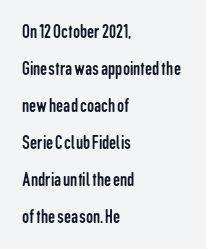
The image shows 20 px text type, upright; set left-aligned, line spacing 1.85x, normal letter spacing, not underlined.
